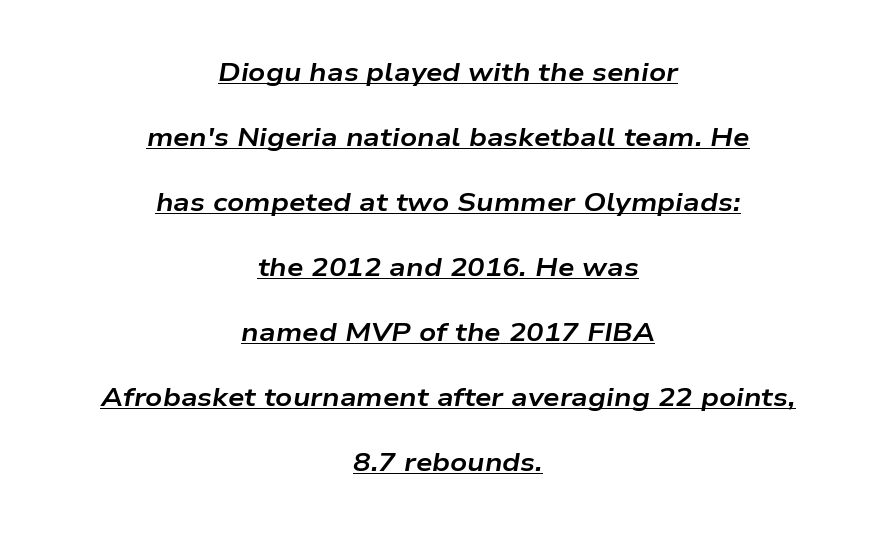
{"italic": "yes", "lean": "right", "slant_degrees": 9, "bold": "yes", "underline": "yes", "align": "center", "line_spacing": "loose", "line_spacing_ratio": 2.5, "letter_spacing": "normal", "letter_spacing_em": 0.0, "glyph_px": 26}
